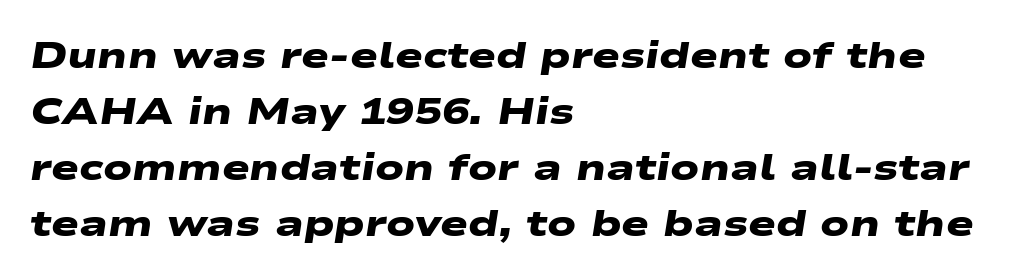
The specimen omits any rule beneath the text block's lines. Chunky letters — that's bold for sure. These lines are composed in type without serifs. The passage shown is typed in a proportional face where columns would drift. This rendering uses left alignment, leaving the right contour irregular. Is the letter spacing exaggerated? No — it looks like the ordinary default.
